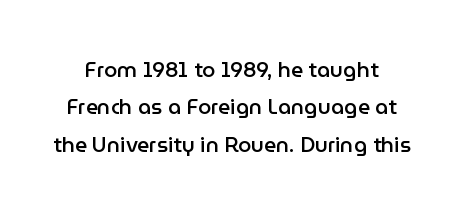
{"italic": "no", "bold": "semi", "underline": "no", "line_spacing_ratio": 1.78, "letter_spacing": "normal", "letter_spacing_em": 0.0, "glyph_px": 21}
